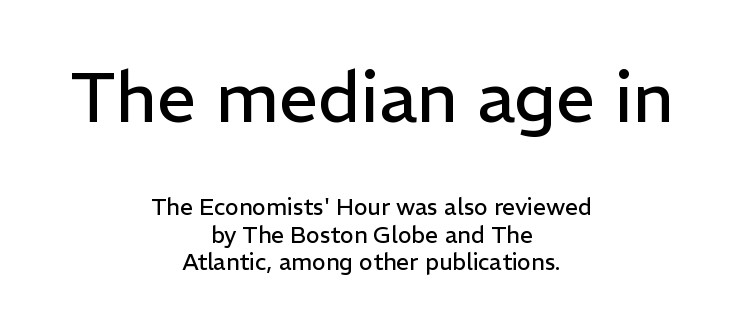
Q: Is the text bold? A: No.
Q: Is the text italic (slanted)? A: No, it is upright.
Q: Is the typeface a serif or a sans-serif typeface? A: Sans-serif.
Q: Is the text underlined? A: No.
Q: How is the paragraph aligned? A: Centered.
Q: Is the spacing between letters normal or unusually wide? A: Normal.
Q: Which block of text is set in a larger size, the first (top) or the second (bottom)? A: The first (top) one.
Q: Width (condensed, normal, or wide)? A: Normal.
Q: Stroke contrast? A: Low.
Q: x-height? A: Medium.
Q: Monospaced? A: No.
